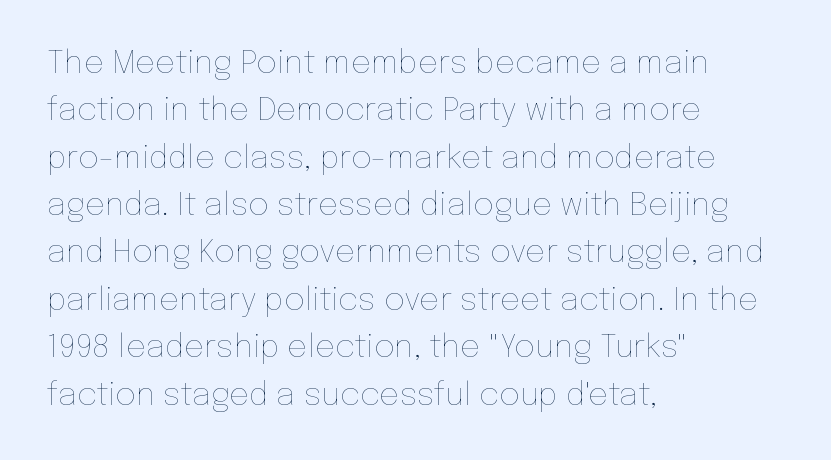
Here the glyphs are tracked normally, forming tight word shapes. Vertically, the passage feels balanced, rows spaced as you'd expect. Proportional: the letters do not fall into vertical columns. The letters stand upright; this is a roman face. Vertical stems look standard width or narrower in stroke.
